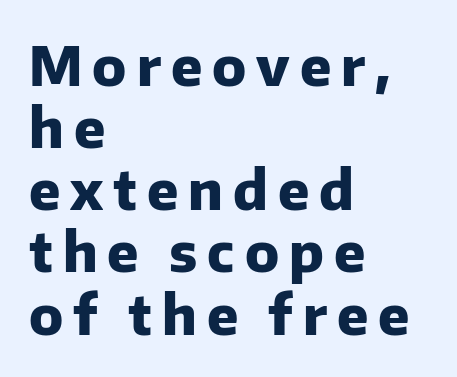
This sample has the flowing, uneven cadence of proportional lettering. Vertical strokes here are truly vertical. Check where the strokes stop: nothing finishes them off — pure sans. On the weight axis this lands at bold, roughly 700.
